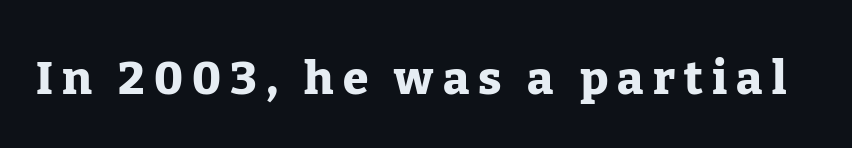
{"serif": "yes", "italic": "no", "bold": "yes", "weight": "heavy", "width": "normal", "stroke_contrast": "low", "x_height": "medium", "monospaced": "no", "underline": "no", "letter_spacing": "wide", "letter_spacing_em": 0.2, "glyph_px": 46}
